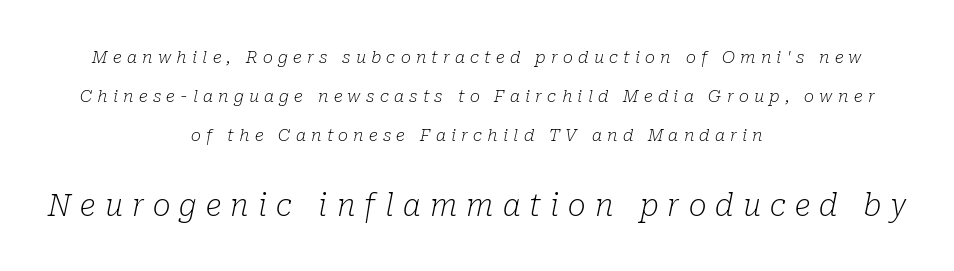
{"serif": "yes", "italic": "yes", "lean": "right", "slant_degrees": 10, "bold": "no", "weight": "light", "width": "normal", "stroke_contrast": "low", "x_height": "medium", "monospaced": "no", "underline": "no", "align": "center", "line_spacing": "loose", "line_spacing_ratio": 2.29, "letter_spacing": "wide", "letter_spacing_em": 0.31, "larger_block": "second", "size_ratio": 1.76, "glyph_px": 30}
